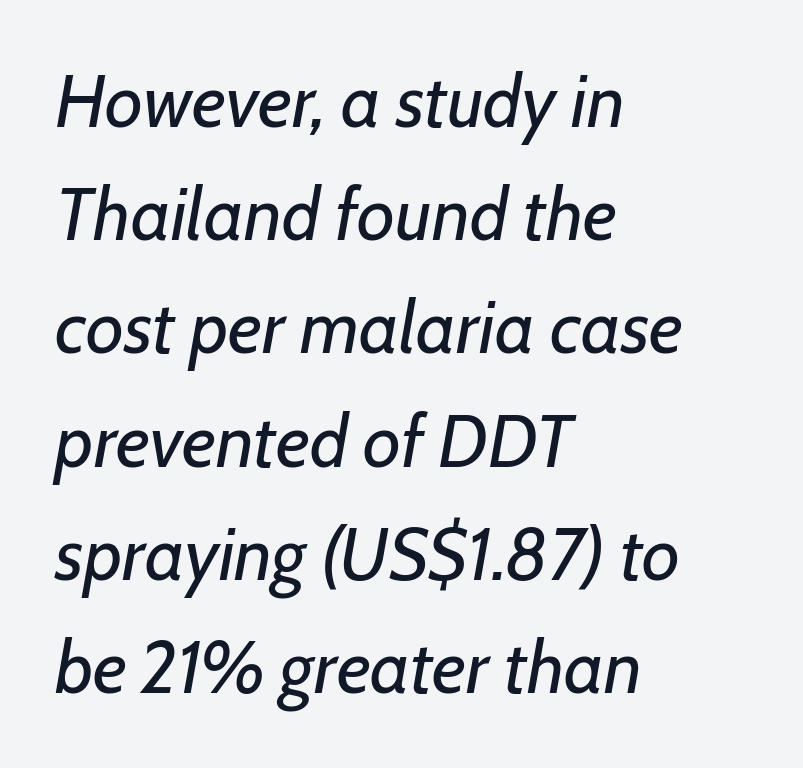
{"italic": "yes", "lean": "right", "slant_degrees": 7, "bold": "no", "weight": "regular", "width": "normal", "stroke_contrast": "low", "x_height": "medium", "monospaced": "no", "underline": "no", "align": "left", "line_spacing": "normal", "line_spacing_ratio": 1.53, "letter_spacing": "normal", "letter_spacing_em": 0.0, "glyph_px": 74}
